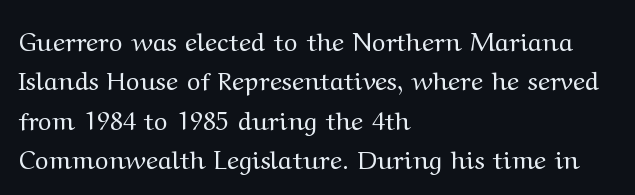
{"italic": "no", "bold": "no", "underline": "no", "align": "left", "line_spacing": "normal", "line_spacing_ratio": 1.51, "letter_spacing": "normal", "letter_spacing_em": 0.0, "glyph_px": 26}
